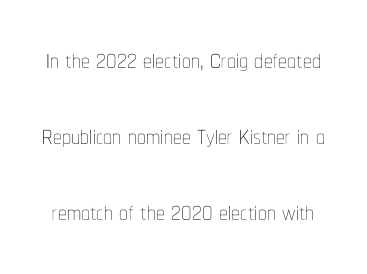
The image shows 35 px thin, condensed type, upright; set loose line spacing (2.17x), normal letter spacing, not underlined; low stroke contrast and a medium x-height.
